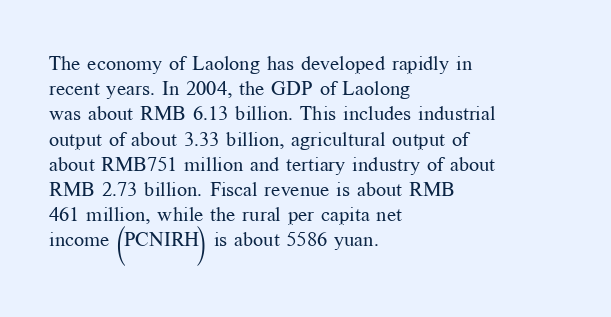
The image shows 20 px text type, upright; set left-aligned, normal line spacing (1.26x), normal letter spacing, not underlined.
